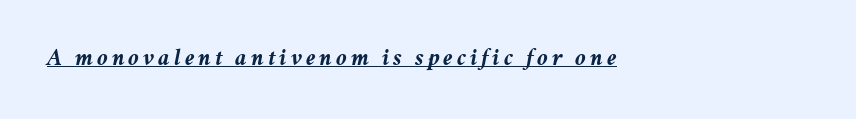
The face used here has the dense, thick strokes of a bold. These characters rest on top of a visible drawn line. All the whitespace from short lines collects on the right. The axis of the letterforms is tilted away from vertical.
